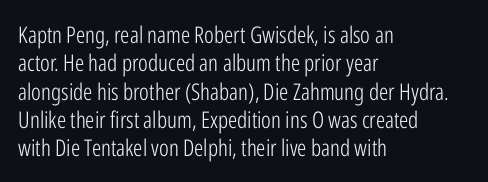
{"italic": "no", "bold": "no", "underline": "no", "align": "left", "line_spacing_ratio": 1.23, "letter_spacing": "normal", "letter_spacing_em": 0.0, "glyph_px": 23}
